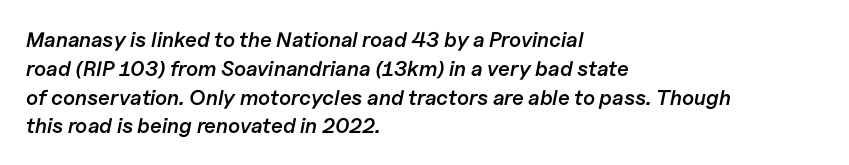
The image shows 21 px text type, italic (leaning right); set left-aligned, normal line spacing (1.37x), normal letter spacing, not underlined.
